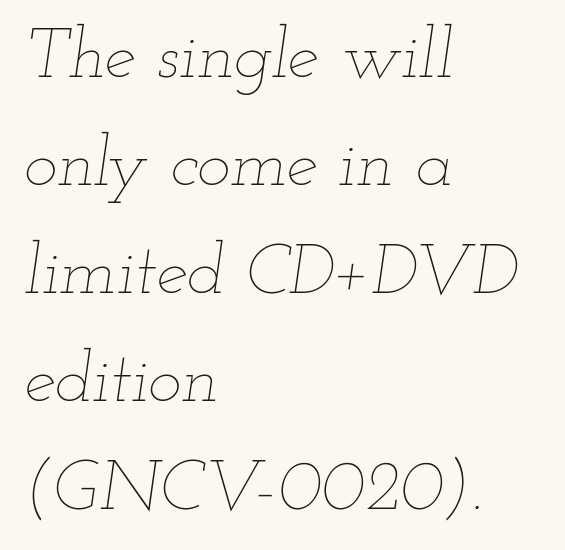
The image shows 71 px thin, wide type, italic (leaning right); set left-aligned, normal line spacing (1.52x), normal letter spacing, not underlined; low stroke contrast and a small x-height.
